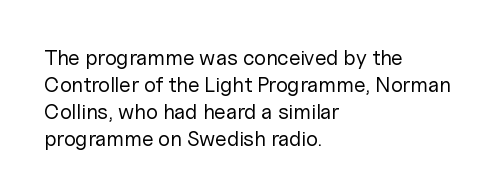
{"italic": "no", "bold": "no", "underline": "no", "align": "left", "line_spacing": "normal", "line_spacing_ratio": 1.29, "letter_spacing": "normal", "letter_spacing_em": 0.0, "glyph_px": 21}
